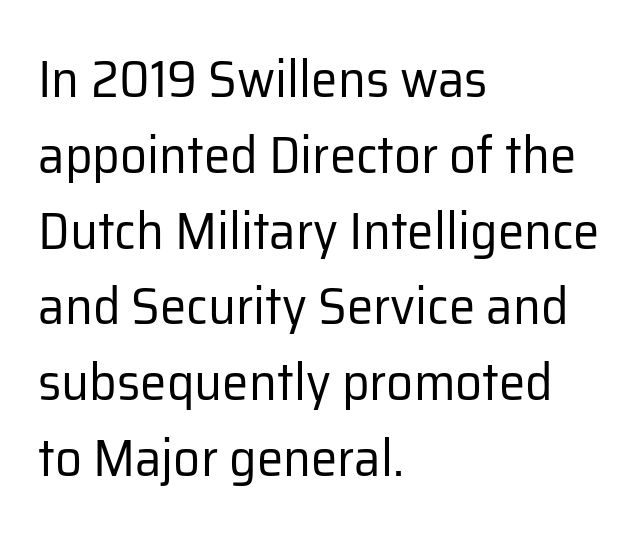
The image shows 53 px regular-weight sans-serif type, upright; set left-aligned, normal line spacing (1.43x), normal letter spacing, not underlined; low stroke contrast and a medium x-height.
